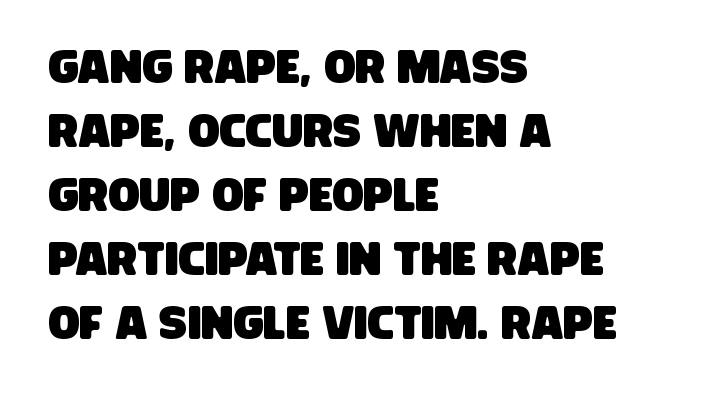
The rendering shows plain stroke endings on the letterforms — a sans-serif design. Is the letter spacing exaggerated? No — it looks like the ordinary default. Each letter keeps its own natural width here, so spacing adapts to shape. Line beginnings align vertically; line endings do not. Quick note: underline off.
